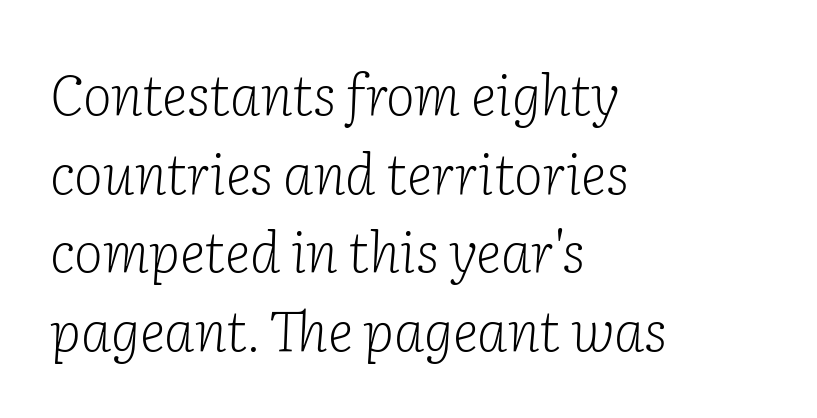
Q: Is the text bold? A: No.
Q: Is the text italic (slanted)? A: Yes, it leans right by about 2 degrees.
Q: Is the typeface a serif or a sans-serif typeface? A: Serif.
Q: Is the text underlined? A: No.
Q: How is the paragraph aligned? A: Left-aligned.
Q: Is the spacing between letters normal or unusually wide? A: Normal.
Q: Is the spacing between lines tight, normal or loose? A: Normal.
Q: Width (condensed, normal, or wide)? A: Normal.
Q: Stroke contrast? A: Low.
Q: x-height? A: Medium.
Q: Monospaced? A: No.
